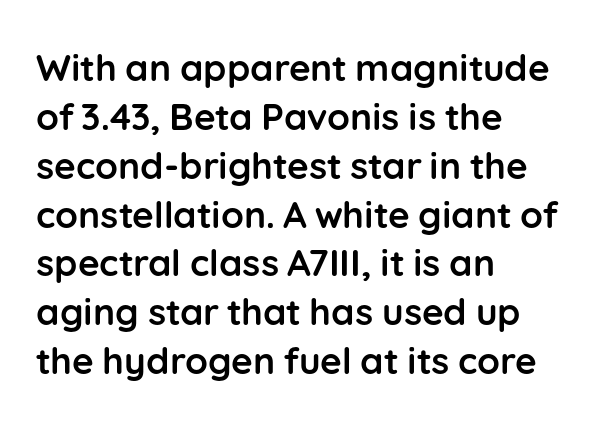
This sample uses a sans-serif face. A classic flush-left, rag-right setting is used for this passage. Glance below the letters and you will spot only blank space. Spacing verdict: proportional, widths tailored to each character. You can tell it's not italic because the verticals are truly vertical.
